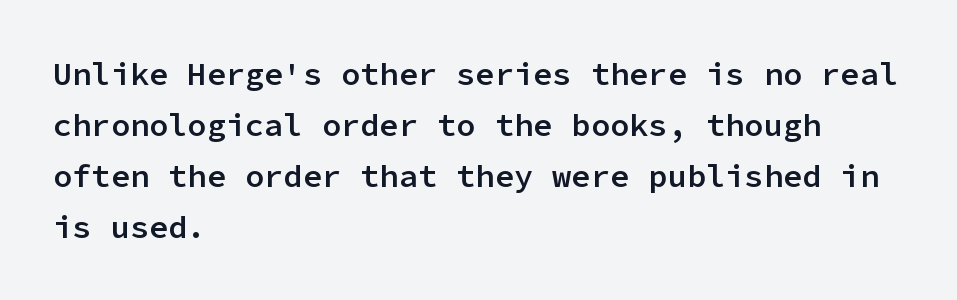
{"serif": "no", "italic": "no", "bold": "semi", "weight": "semibold", "width": "normal", "stroke_contrast": "low", "x_height": "medium", "monospaced": "yes", "underline": "no", "align": "left", "line_spacing": "normal", "line_spacing_ratio": 1.59, "letter_spacing": "normal", "letter_spacing_em": 0.0, "glyph_px": 32}
